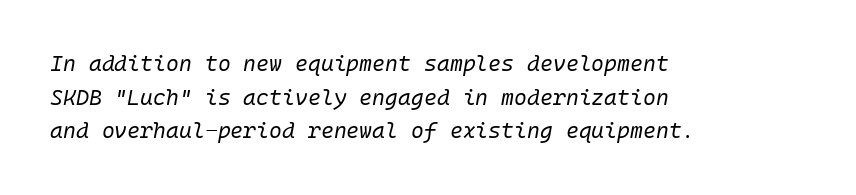
The passage shown is not underscored anywhere. When letters slant like this, we call the style italic. Normally led — the rows are evenly, conventionally spaced. Heaviness? Minimal to ordinary, like unemphasized prose.
